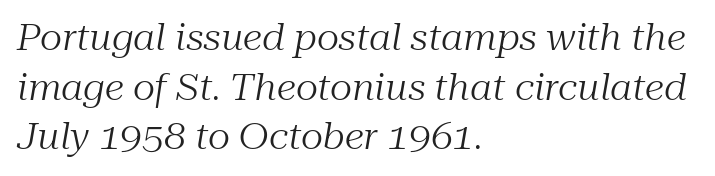
{"serif": "yes", "italic": "yes", "lean": "right", "slant_degrees": 10, "bold": "no", "weight": "regular", "width": "normal", "stroke_contrast": "medium", "x_height": "medium", "monospaced": "no", "underline": "no", "align": "left", "line_spacing": "normal", "line_spacing_ratio": 1.42, "letter_spacing": "normal", "letter_spacing_em": 0.0, "glyph_px": 35}
